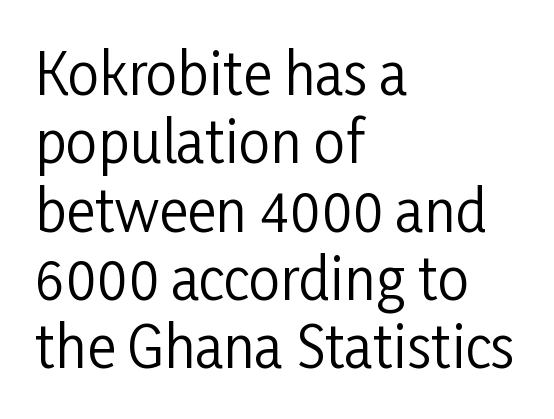
A classic flush-left, rag-right setting is used for this passage. Ascenders rise straight up at ninety degrees. Any mark beneath the type? The region is blank. I'd call this a sans setting — the letters go barefoot. The letters sit at their default tracking, neither squeezed nor spread.
